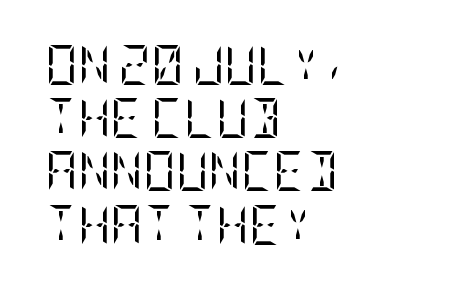
The image shows 40 px regular-weight, condensed serif type, upright; set left-aligned, normal line spacing (1.33x), normal letter spacing, not underlined; low stroke contrast and a large x-height.
